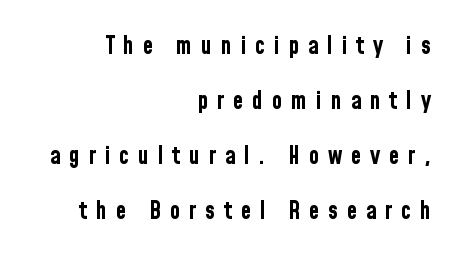
{"italic": "no", "bold": "yes", "underline": "no", "align": "right", "line_spacing": "loose", "line_spacing_ratio": 2.29, "letter_spacing": "wide", "letter_spacing_em": 0.36, "glyph_px": 24}
